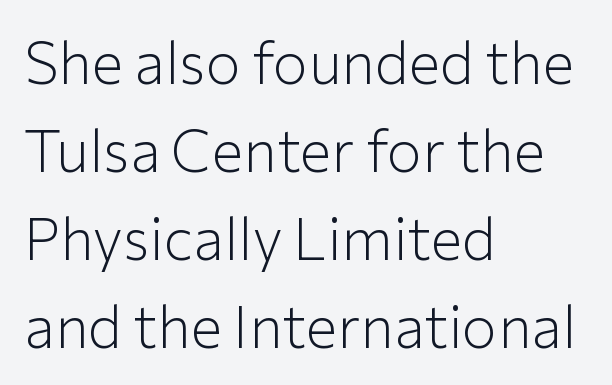
{"serif": "no", "italic": "no", "bold": "no", "weight": "light", "width": "normal", "stroke_contrast": "low", "x_height": "medium", "monospaced": "no", "underline": "no", "align": "left", "line_spacing": "normal", "line_spacing_ratio": 1.49, "letter_spacing": "normal", "letter_spacing_em": 0.0, "glyph_px": 59}
